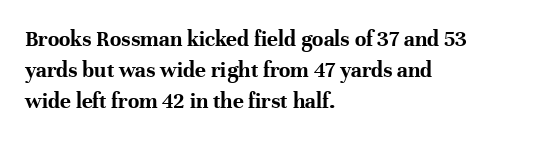
The image shows 23 px bold type, upright; set left-aligned, normal line spacing (1.35x), normal letter spacing, not underlined.
